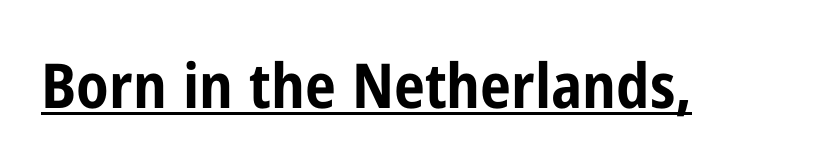
Q: Is the text bold? A: Yes.
Q: Is the text italic (slanted)? A: No, it is upright.
Q: Is the typeface a serif or a sans-serif typeface? A: Sans-serif.
Q: Is the text underlined? A: Yes.
Q: Is the spacing between letters normal or unusually wide? A: Normal.
Q: Width (condensed, normal, or wide)? A: Condensed.
Q: Stroke contrast? A: Low.
Q: x-height? A: Medium.
Q: Monospaced? A: No.
